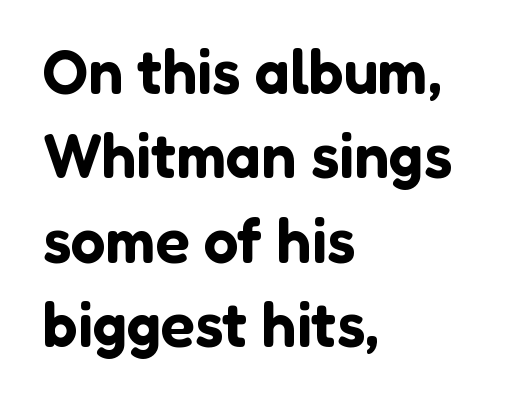
Honestly, the letter spacing is just normal — you wouldn't notice it. The font family rendered here belongs to the sans-serif group. Has an underline been added? It has not. Upright lettering throughout. The block of text has a typical density, with ordinary space between rows. These lines are rendered in a variable-pitch font.
